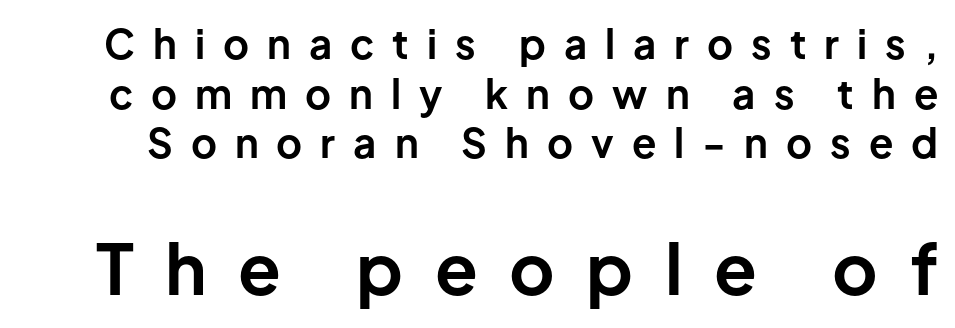
Q: Is the text bold? A: Yes.
Q: Is the text italic (slanted)? A: No, it is upright.
Q: Is the typeface a serif or a sans-serif typeface? A: Sans-serif.
Q: Is the text underlined? A: No.
Q: Is the spacing between letters normal or unusually wide? A: Unusually wide.
Q: Which block of text is set in a larger size, the first (top) or the second (bottom)? A: The second (bottom) one.
Q: Width (condensed, normal, or wide)? A: Normal.
Q: Stroke contrast? A: Low.
Q: x-height? A: Medium.
Q: Monospaced? A: No.
